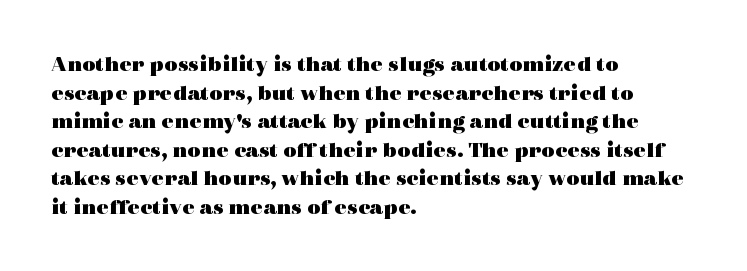
{"italic": "no", "bold": "yes", "underline": "no", "align": "left", "line_spacing_ratio": 1.24, "letter_spacing": "normal", "letter_spacing_em": 0.0, "glyph_px": 23}
